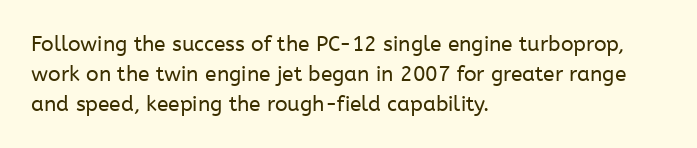
The image shows 21 px text type, upright; set left-aligned, normal line spacing (1.42x), normal letter spacing, not underlined.
